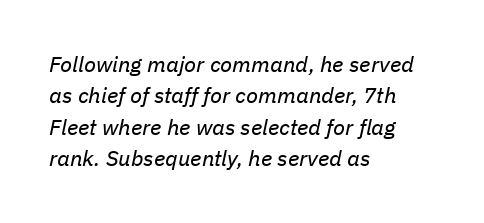
The image shows 22 px text type, italic (leaning right); set left-aligned, normal line spacing (1.43x), normal letter spacing, not underlined.
